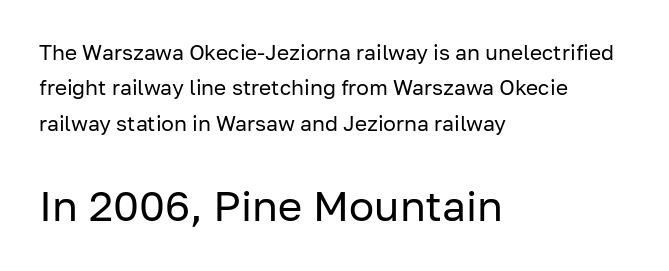
Q: Is the text bold? A: No.
Q: Is the text italic (slanted)? A: No, it is upright.
Q: Is the typeface a serif or a sans-serif typeface? A: Sans-serif.
Q: Is the text underlined? A: No.
Q: How is the paragraph aligned? A: Left-aligned.
Q: Is the spacing between letters normal or unusually wide? A: Normal.
Q: Is the spacing between lines tight, normal or loose? A: Normal.
Q: Which block of text is set in a larger size, the first (top) or the second (bottom)? A: The second (bottom) one.
Q: Width (condensed, normal, or wide)? A: Normal.
Q: Stroke contrast? A: Low.
Q: x-height? A: Medium.
Q: Monospaced? A: No.
